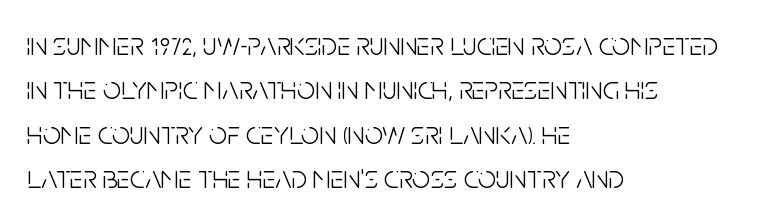
{"serif": "no", "italic": "no", "bold": "no", "weight": "light", "width": "condensed", "stroke_contrast": "low", "x_height": "large", "monospaced": "no", "underline": "no", "align": "left", "line_spacing": "normal", "line_spacing_ratio": 1.39, "letter_spacing": "normal", "letter_spacing_em": 0.0, "glyph_px": 32}
